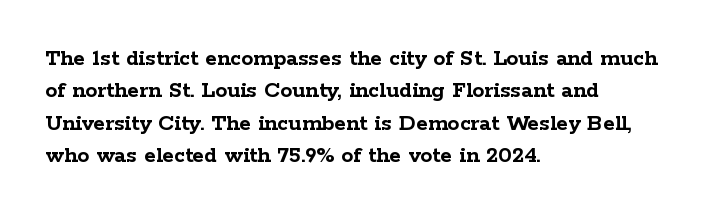
Q: Is the text bold? A: Yes.
Q: Is the text italic (slanted)? A: No, it is upright.
Q: Is the text underlined? A: No.
Q: How is the paragraph aligned? A: Left-aligned.
Q: Is the spacing between letters normal or unusually wide? A: Normal.
Q: Is the spacing between lines tight, normal or loose? A: Normal.
